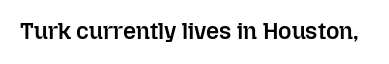
The image shows 23 px text type, upright; set normal letter spacing, not underlined.
